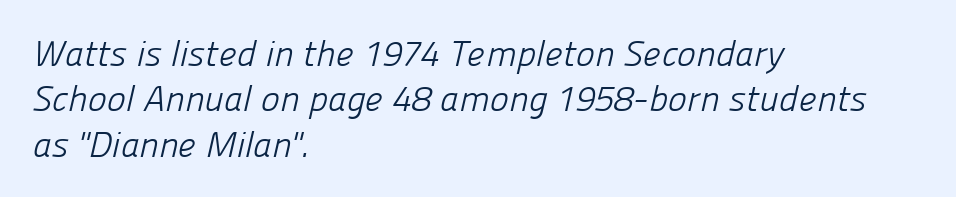
{"serif": "no", "bold": "no", "weight": "light", "width": "normal", "stroke_contrast": "low", "x_height": "medium", "monospaced": "no", "underline": "no", "align": "left", "line_spacing": "normal", "line_spacing_ratio": 1.26, "letter_spacing": "normal", "letter_spacing_em": 0.0, "glyph_px": 36}
